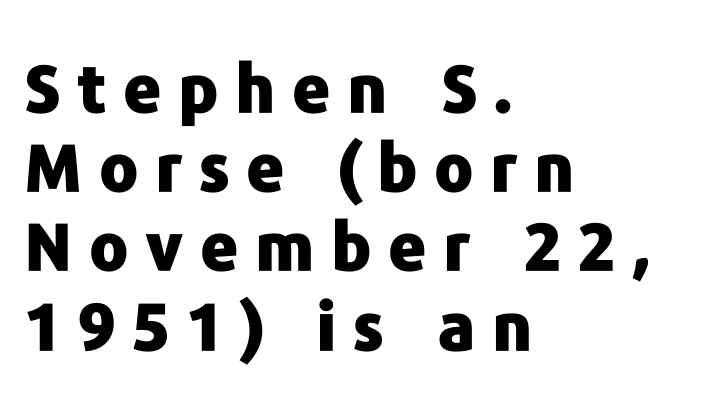
{"serif": "no", "italic": "no", "bold": "yes", "weight": "heavy", "width": "normal", "stroke_contrast": "low", "x_height": "medium", "monospaced": "no", "underline": "no", "align": "left", "line_spacing_ratio": 1.2, "letter_spacing": "wide", "letter_spacing_em": 0.25, "glyph_px": 66}
